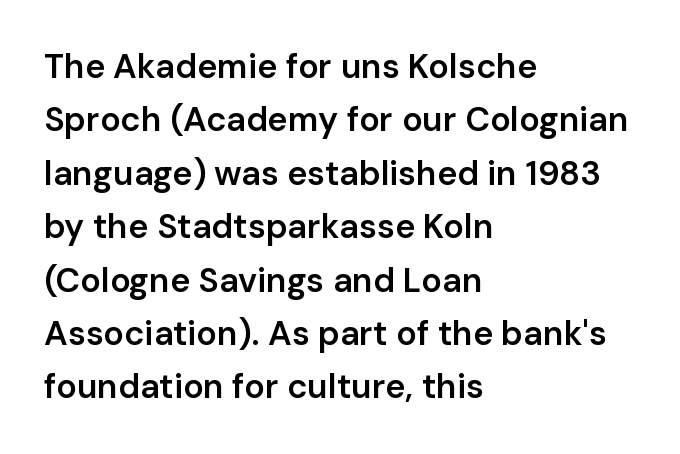
The image shows 34 px semibold sans-serif type, upright; set left-aligned, normal line spacing (1.57x), normal letter spacing, not underlined; low stroke contrast and a medium x-height.
